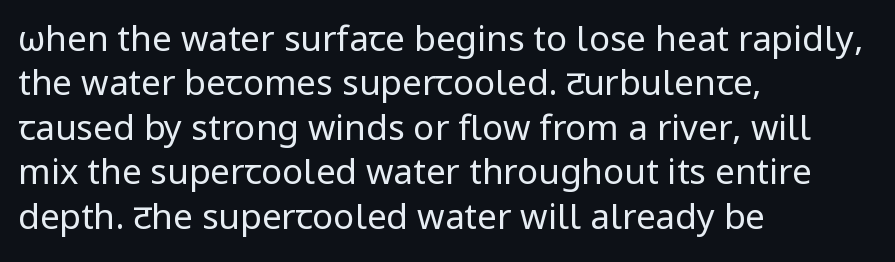
{"serif": "no", "italic": "no", "bold": "no", "weight": "regular", "width": "normal", "stroke_contrast": "low", "x_height": "medium", "monospaced": "no", "underline": "no", "align": "left", "line_spacing": "normal", "line_spacing_ratio": 1.27, "letter_spacing": "normal", "letter_spacing_em": 0.0, "glyph_px": 35}
